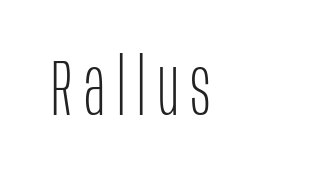
Q: Is the text bold? A: No.
Q: Is the text italic (slanted)? A: No, it is upright.
Q: Is the typeface a serif or a sans-serif typeface? A: Sans-serif.
Q: Is the text underlined? A: No.
Q: Width (condensed, normal, or wide)? A: Condensed.
Q: Stroke contrast? A: Low.
Q: x-height? A: Large.
Q: Monospaced? A: No.
